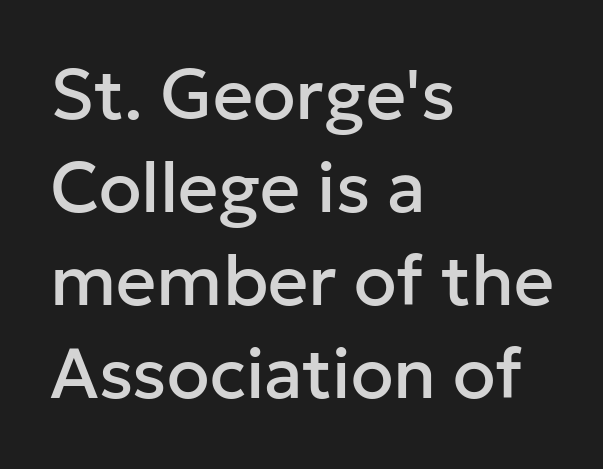
Q: Is the text italic (slanted)? A: No, it is upright.
Q: Is the typeface a serif or a sans-serif typeface? A: Sans-serif.
Q: Is the text underlined? A: No.
Q: How is the paragraph aligned? A: Left-aligned.
Q: Is the spacing between letters normal or unusually wide? A: Normal.
Q: Is the spacing between lines tight, normal or loose? A: Normal.
Q: Width (condensed, normal, or wide)? A: Normal.
Q: Stroke contrast? A: Low.
Q: x-height? A: Medium.
Q: Monospaced? A: No.
